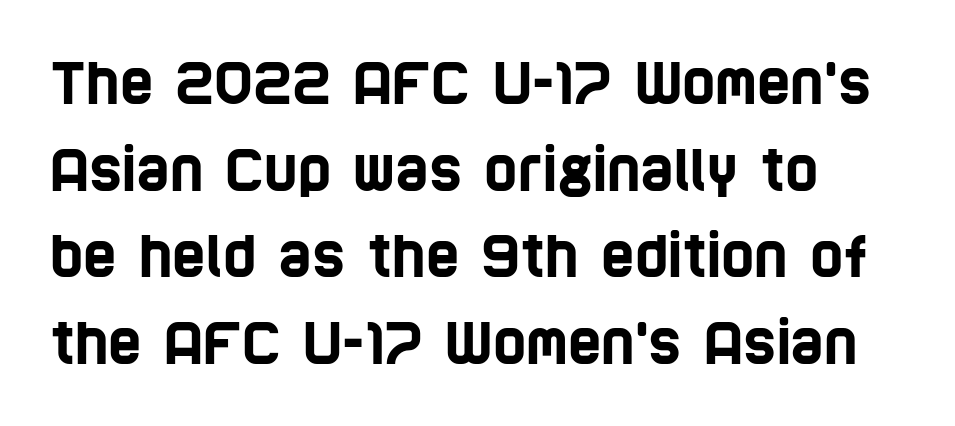
{"serif": "no", "width": "condensed", "stroke_contrast": "low", "x_height": "large", "monospaced": "no", "underline": "no", "align": "left", "line_spacing": "normal", "line_spacing_ratio": 1.52, "letter_spacing": "normal", "letter_spacing_em": 0.0, "glyph_px": 57}
